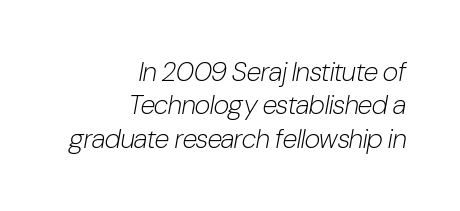
The passage shown has conventional tracking throughout. Nothing heavy about these letters — not bold at all. Alignment: flush right. Does the lettering tilt? It does — this is italic.
